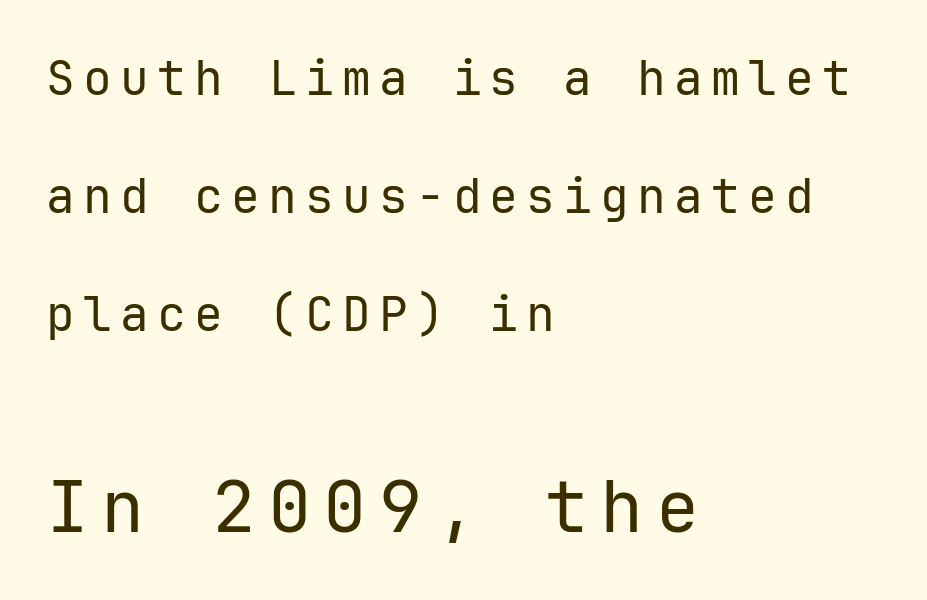
Q: Is the text bold? A: No.
Q: Is the text italic (slanted)? A: No, it is upright.
Q: Is the typeface a serif or a sans-serif typeface? A: Sans-serif.
Q: Is the text underlined? A: No.
Q: How is the paragraph aligned? A: Left-aligned.
Q: Is the spacing between lines tight, normal or loose? A: Loose.
Q: Which block of text is set in a larger size, the first (top) or the second (bottom)? A: The second (bottom) one.
Q: Width (condensed, normal, or wide)? A: Normal.
Q: Stroke contrast? A: Low.
Q: x-height? A: Medium.
Q: Monospaced? A: Yes.
